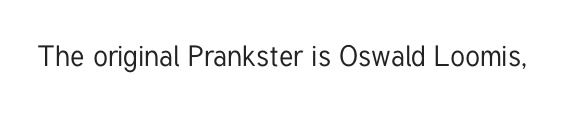
Q: Is the text italic (slanted)? A: No, it is upright.
Q: Is the typeface a serif or a sans-serif typeface? A: Sans-serif.
Q: Is the text underlined? A: No.
Q: Is the spacing between letters normal or unusually wide? A: Normal.
Q: Width (condensed, normal, or wide)? A: Condensed.
Q: Stroke contrast? A: Low.
Q: x-height? A: Medium.
Q: Monospaced? A: No.
